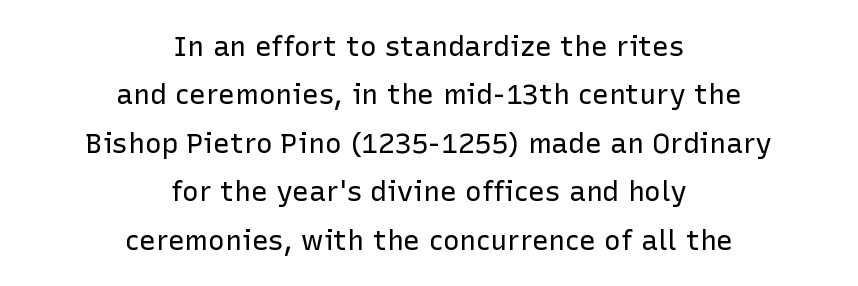
Q: Is the text bold? A: No.
Q: Is the text italic (slanted)? A: No, it is upright.
Q: Is the typeface a serif or a sans-serif typeface? A: Sans-serif.
Q: Is the text underlined? A: No.
Q: How is the paragraph aligned? A: Centered.
Q: Is the spacing between letters normal or unusually wide? A: Normal.
Q: Width (condensed, normal, or wide)? A: Normal.
Q: Stroke contrast? A: Low.
Q: x-height? A: Medium.
Q: Monospaced? A: No.
